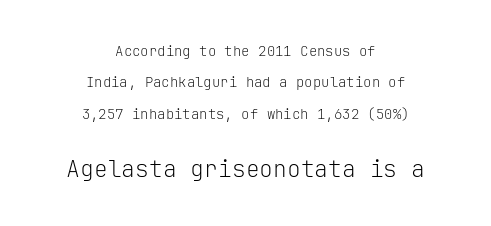
{"italic": "no", "bold": "no", "underline": "no", "align": "center", "line_spacing": "loose", "line_spacing_ratio": 2.24, "letter_spacing": "normal", "letter_spacing_em": 0.0, "larger_block": "second", "size_ratio": 1.64, "glyph_px": 23}
